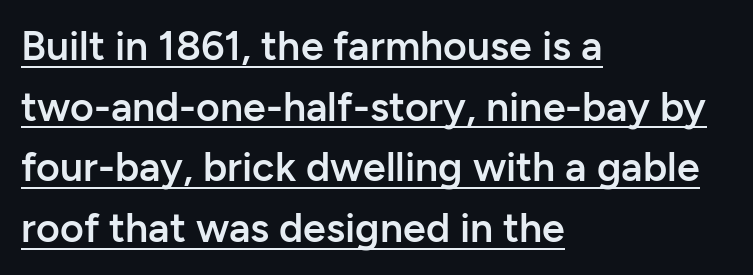
{"serif": "no", "italic": "no", "bold": "semi", "weight": "semibold", "width": "normal", "stroke_contrast": "low", "x_height": "medium", "monospaced": "no", "underline": "yes", "align": "left", "line_spacing": "normal", "line_spacing_ratio": 1.48, "letter_spacing": "normal", "letter_spacing_em": 0.0, "glyph_px": 41}
